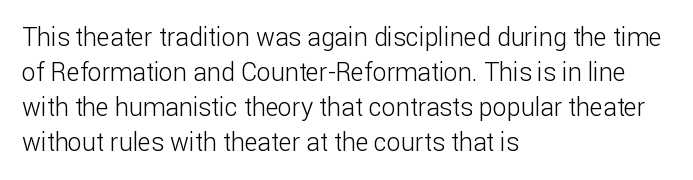
Q: Is the text bold? A: No.
Q: Is the text italic (slanted)? A: No, it is upright.
Q: Is the text underlined? A: No.
Q: How is the paragraph aligned? A: Left-aligned.
Q: Is the spacing between letters normal or unusually wide? A: Normal.
Q: Is the spacing between lines tight, normal or loose? A: Normal.
